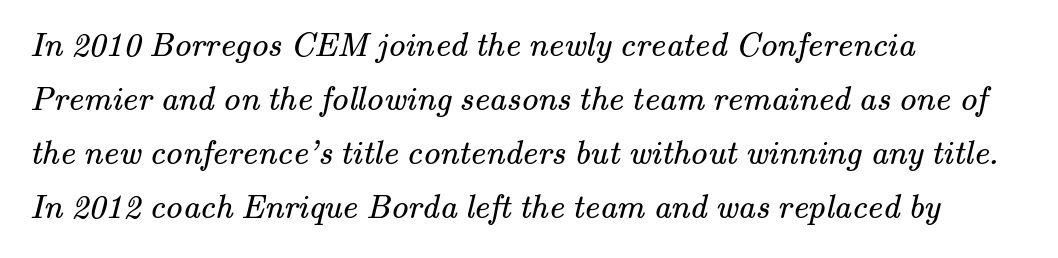
{"serif": "yes", "bold": "no", "weight": "regular", "width": "normal", "stroke_contrast": "medium", "x_height": "small", "monospaced": "no", "underline": "no", "align": "left", "line_spacing": "normal", "line_spacing_ratio": 1.59, "letter_spacing": "normal", "letter_spacing_em": 0.0, "glyph_px": 34}
